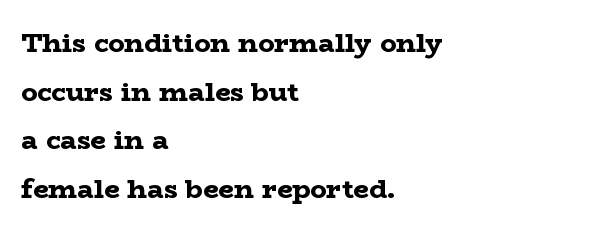
{"italic": "no", "bold": "yes", "underline": "no", "align": "left", "line_spacing_ratio": 1.8, "letter_spacing": "normal", "letter_spacing_em": 0.0, "glyph_px": 27}
